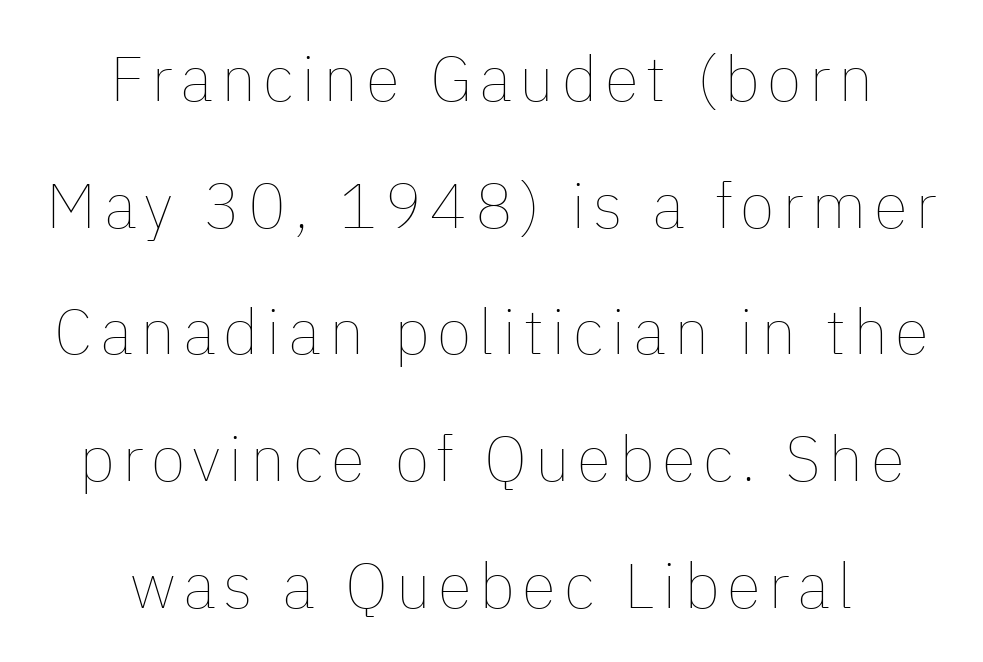
Descender tails drop into unmarked territory. Leading is clearly above the norm, producing a sparse column. Leftover space on each line is divided equally before and after the words. On a weight scale, this lands at 450 or below.
